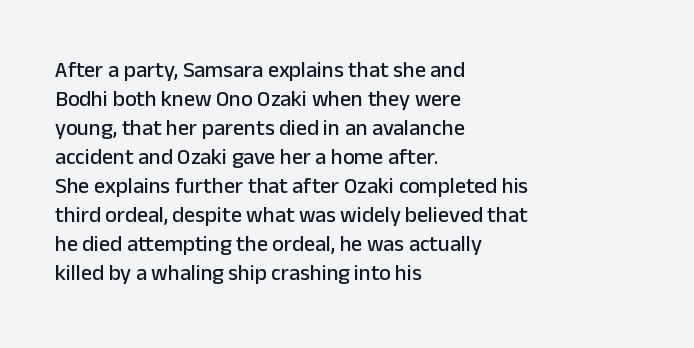
{"italic": "no", "underline": "no", "align": "left", "line_spacing": "normal", "line_spacing_ratio": 1.32, "letter_spacing": "normal", "letter_spacing_em": 0.0, "glyph_px": 22}
